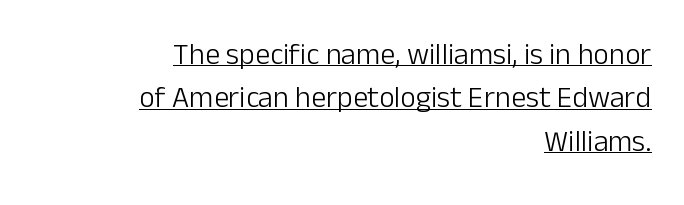
{"serif": "no", "italic": "no", "bold": "no", "weight": "light", "width": "normal", "stroke_contrast": "low", "x_height": "medium", "monospaced": "no", "underline": "yes", "align": "right", "line_spacing": "normal", "line_spacing_ratio": 1.45, "letter_spacing": "normal", "letter_spacing_em": 0.0, "glyph_px": 30}
